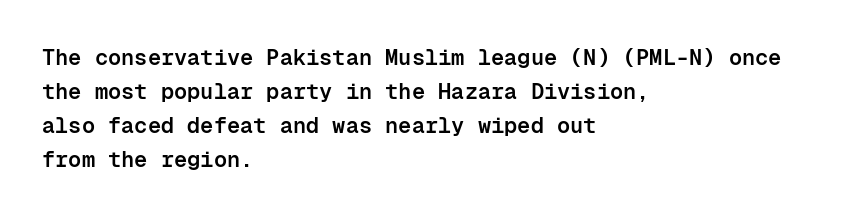
Students, note that the glyphs here touch the page at normal intervals. The line-height multiplier appears to be the usual default. Horizontal alignment here is leftward, the default for most running prose. Descenders are the only things crossing below the line. A bit beefed up — I'd call it semibold rather than bold. You can tell it's not italic because the verticals are truly vertical.
